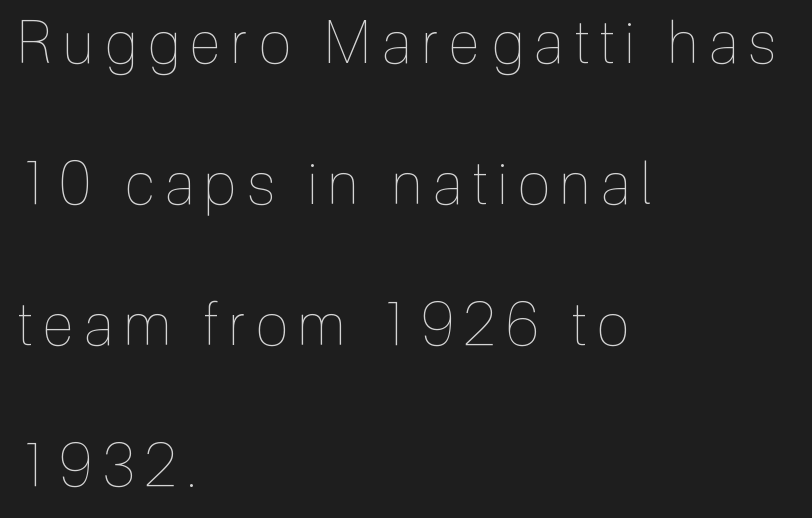
Characters remain perfectly vertical along every line. Where is the straight margin? On the left. Summary of vertical rhythm: relaxed, with wide interline spacing. Has an underline been added? It has not. No heavy texture on the line: the type isn't bold.
